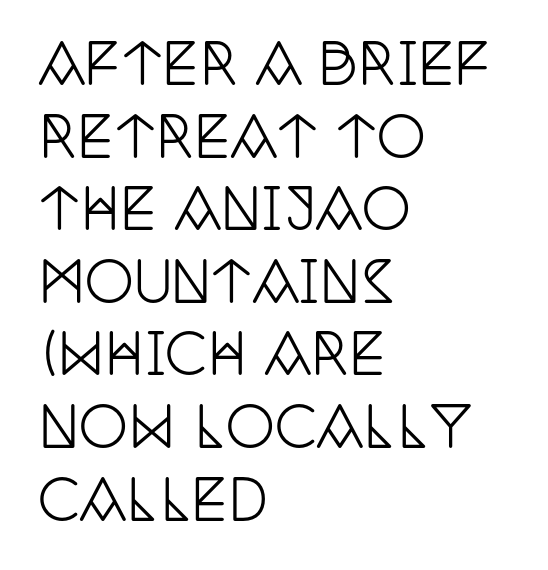
The image shows 55 px condensed serif type, upright; set left-aligned, normal line spacing (1.32x), normal letter spacing, not underlined; low stroke contrast and a large x-height.
